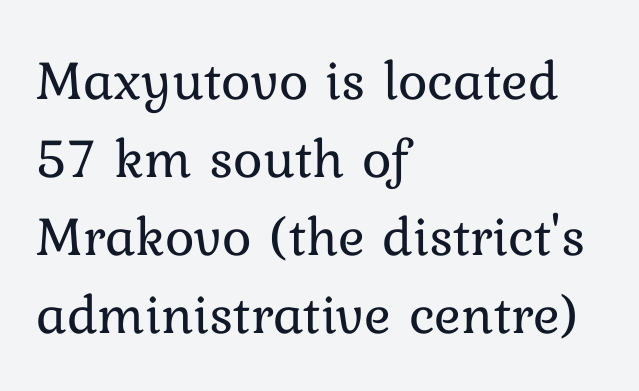
{"italic": "no", "bold": "no", "weight": "regular", "width": "normal", "stroke_contrast": "low", "x_height": "medium", "monospaced": "no", "underline": "no", "align": "left", "line_spacing": "normal", "line_spacing_ratio": 1.39, "letter_spacing": "normal", "letter_spacing_em": 0.0, "glyph_px": 56}
